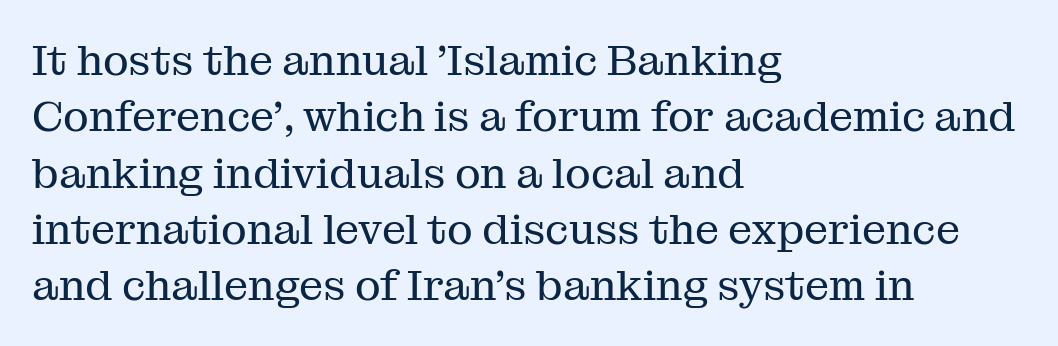
Bold? No — there's no thickening of the strokes. The space beneath each line is pristine and unruled. Old-style or modern, the face here clearly has serifs. Tall strokes in this sample are plumb rather than angled. Rows of type keep a routine distance in the vertical direction.
